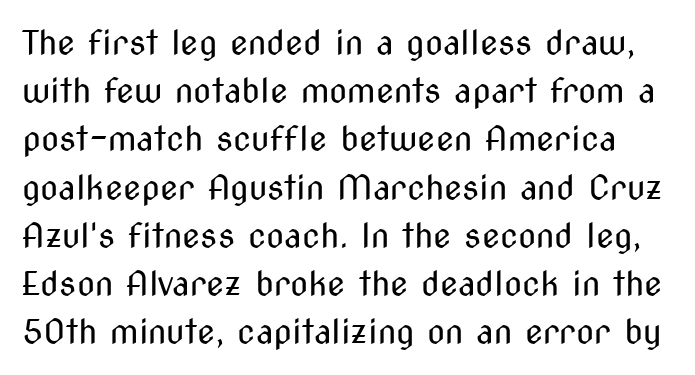
The image shows 33 px regular-weight, condensed sans-serif type, upright; set normal line spacing (1.46x), normal letter spacing, not underlined; medium stroke contrast and a medium x-height.
